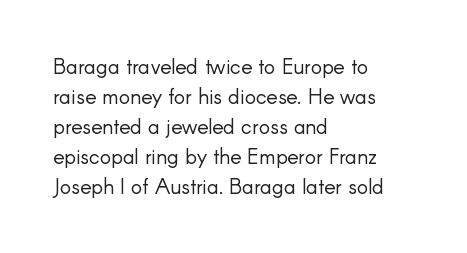
The image shows 21 px text type, upright; set left-aligned, normal line spacing (1.43x), normal letter spacing, not underlined.
